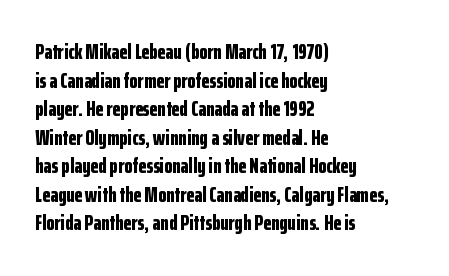
Notice how descenders clear the ascenders below comfortably — that's standard leading. Clear beneath every line of the passage. These lines are set flush left with a ragged right edge. The type sits square on the baseline with zero lean. Each word holds together tightly as a unit, with standard inter-letter gaps.
